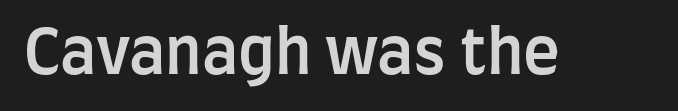
The image shows 62 px semibold, condensed sans-serif type, upright; set normal letter spacing, not underlined; low stroke contrast and a large x-height.
